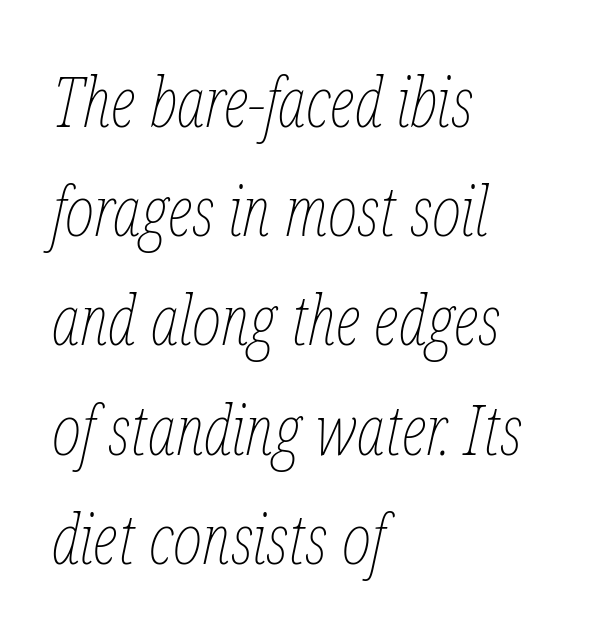
The letterforms sit shoulder to shoulder at normal distance. The letterforms sit at book weight or below. If you drew a ruler down the left edge, every line would touch it. The axis of the letterforms is tilted away from vertical.
